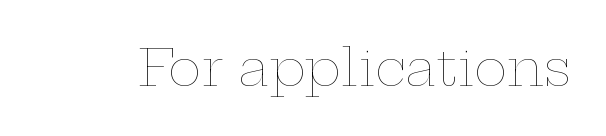
{"italic": "no", "bold": "no", "weight": "thin", "width": "wide", "stroke_contrast": "low", "x_height": "medium", "monospaced": "no", "underline": "no", "letter_spacing": "normal", "letter_spacing_em": 0.0, "glyph_px": 50}
